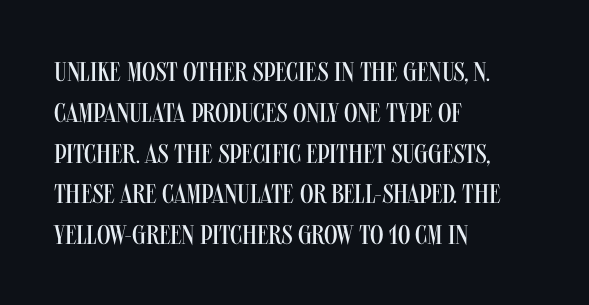
Q: Is the text bold? A: No.
Q: Is the text italic (slanted)? A: No, it is upright.
Q: Is the text underlined? A: No.
Q: How is the paragraph aligned? A: Left-aligned.
Q: Is the spacing between letters normal or unusually wide? A: Normal.
Q: Is the spacing between lines tight, normal or loose? A: Normal.
